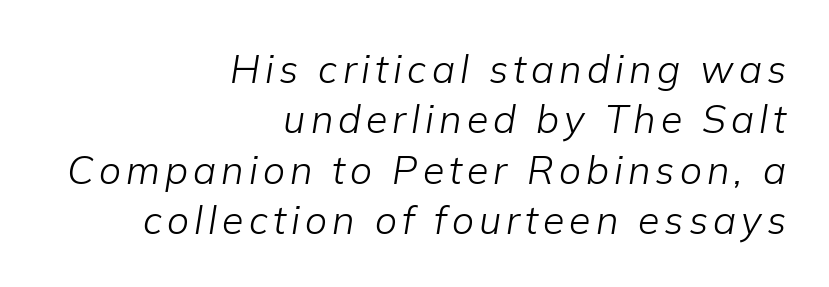
The image shows 39 px light type, italic (leaning right); set right-aligned, normal line spacing (1.29x), not underlined; low stroke contrast and a medium x-height.
